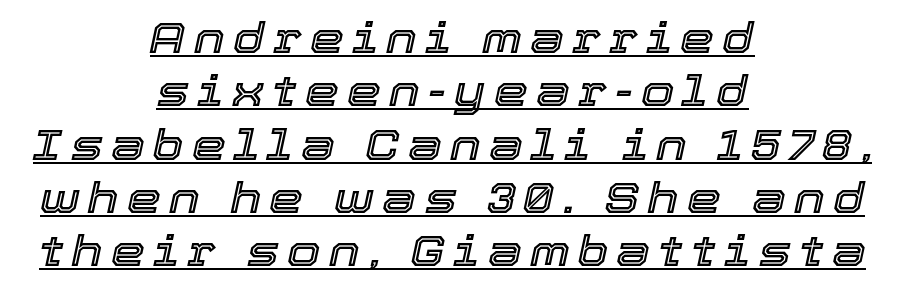
Each letter keeps its own natural width here, so spacing adapts to shape. Compared with undecorated copy, this sample adds a rule below the words. It's the slanting kind of type. The rag falls on both sides of this text block equally.
